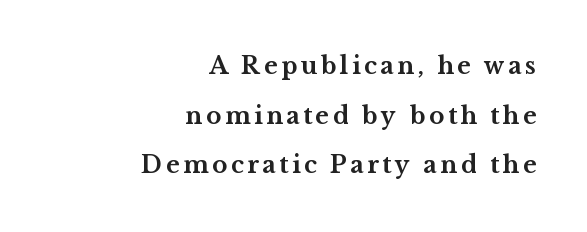
{"italic": "no", "bold": "yes", "underline": "no", "align": "right", "line_spacing": "loose", "line_spacing_ratio": 2.16, "glyph_px": 23}
